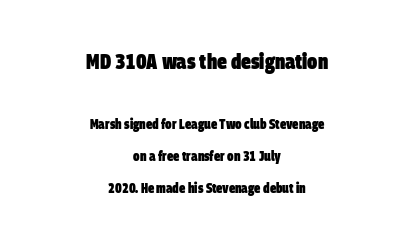
Tracking here is standard; glyphs follow each other at the usual distance. This rendering uses center alignment, leaving both contours irregular but symmetric. Whoever set this made the first block the dominant, larger element. The face used here has the dense, thick strokes of a bold. Lines of text with bare space underneath.
